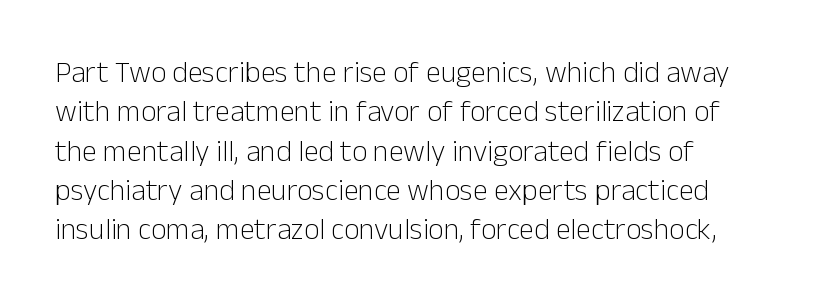
Q: Is the text bold? A: No.
Q: Is the text italic (slanted)? A: No, it is upright.
Q: Is the typeface a serif or a sans-serif typeface? A: Sans-serif.
Q: Is the text underlined? A: No.
Q: Is the spacing between letters normal or unusually wide? A: Normal.
Q: Is the spacing between lines tight, normal or loose? A: Normal.
Q: Width (condensed, normal, or wide)? A: Normal.
Q: Stroke contrast? A: Low.
Q: x-height? A: Medium.
Q: Monospaced? A: No.
